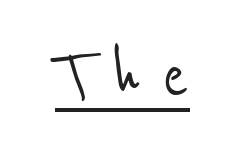
The image shows 78 px condensed sans-serif type; set unusually wide letter spacing (+0.28 em), underlined; low stroke contrast and a medium x-height.
